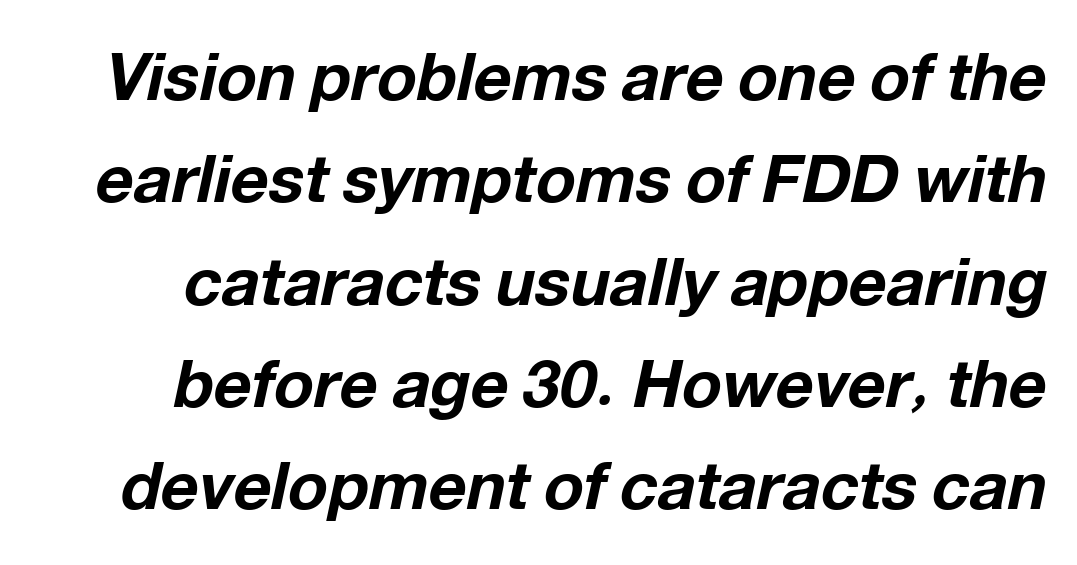
The face used here has the dense, thick strokes of a bold. Underlining? Definitely not there. Note the varied advance widths — an 'i' is clearly narrower than an 'm'. The line-height multiplier appears to be the usual default. A typesetter would call this zero additional tracking. The rendering applies a slant to the glyphs.
